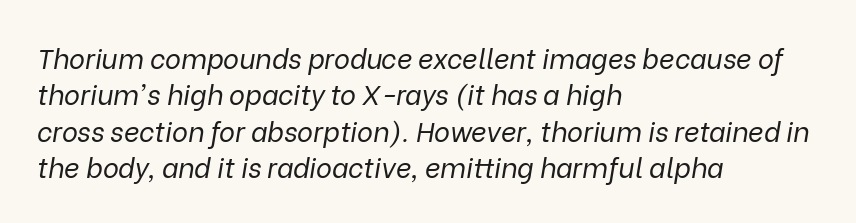
The image shows 27 px text type, italic (leaning right); set left-aligned, normal line spacing (1.35x), normal letter spacing, not underlined.
